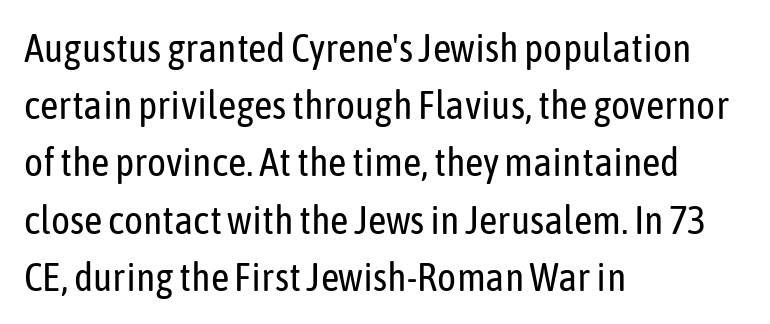
The image shows 40 px regular-weight, condensed sans-serif type, upright; set left-aligned, normal line spacing (1.43x), normal letter spacing, not underlined; low stroke contrast and a medium x-height.
